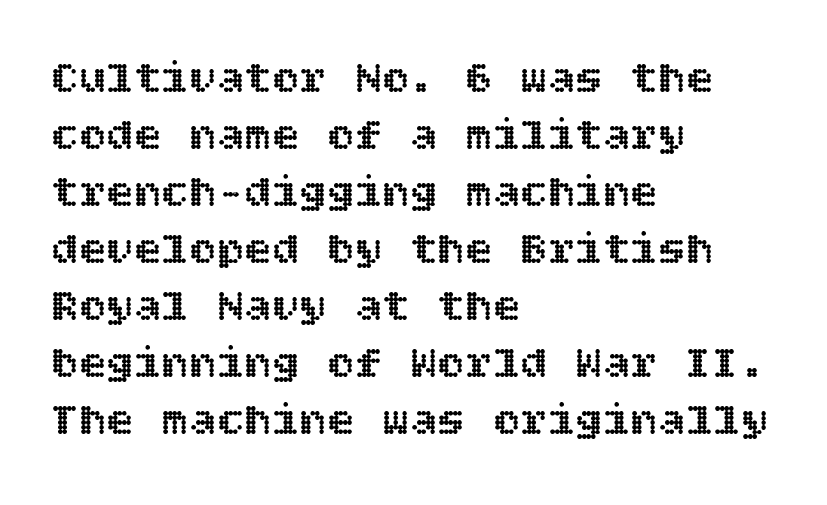
{"italic": "no", "width": "normal", "x_height": "large", "underline": "no", "align": "left", "line_spacing_ratio": 1.24, "letter_spacing": "normal", "letter_spacing_em": 0.0, "glyph_px": 46}
